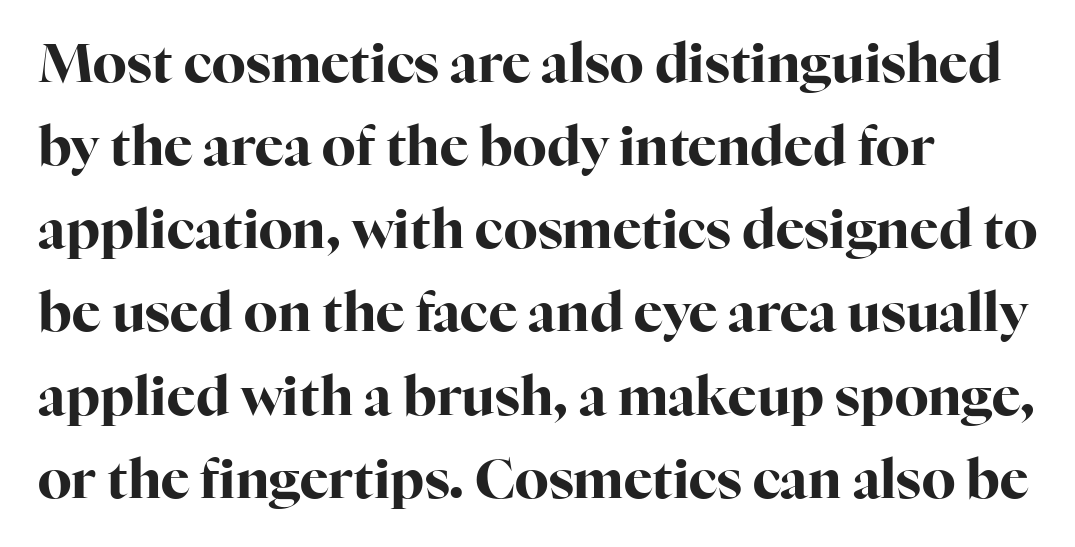
Q: Is the text bold? A: Yes.
Q: Is the text italic (slanted)? A: No, it is upright.
Q: Is the typeface a serif or a sans-serif typeface? A: Serif.
Q: Is the text underlined? A: No.
Q: How is the paragraph aligned? A: Left-aligned.
Q: Is the spacing between letters normal or unusually wide? A: Normal.
Q: Is the spacing between lines tight, normal or loose? A: Normal.
Q: Width (condensed, normal, or wide)? A: Normal.
Q: Stroke contrast? A: High.
Q: x-height? A: Medium.
Q: Monospaced? A: No.
